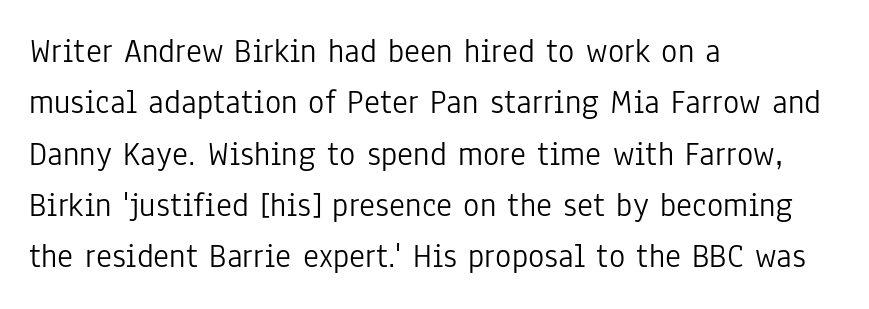
The paragraph has a hard left edge and a soft right edge. This is the regular roman posture of the typeface. Think of a printed novel: that variable character pitch is what you see here. In terms of leading, this rendering sits right in the middle.
